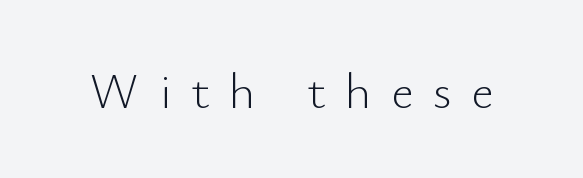
Q: Is the text bold? A: No.
Q: Is the text italic (slanted)? A: No, it is upright.
Q: Is the typeface a serif or a sans-serif typeface? A: Sans-serif.
Q: Is the text underlined? A: No.
Q: Is the spacing between letters normal or unusually wide? A: Unusually wide.
Q: Width (condensed, normal, or wide)? A: Normal.
Q: Stroke contrast? A: Low.
Q: x-height? A: Small.
Q: Monospaced? A: No.
